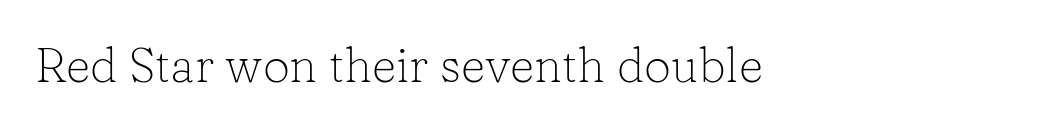
{"serif": "yes", "italic": "no", "bold": "no", "weight": "light", "width": "normal", "stroke_contrast": "low", "x_height": "medium", "monospaced": "no", "underline": "no", "letter_spacing": "normal", "letter_spacing_em": 0.0, "glyph_px": 48}
